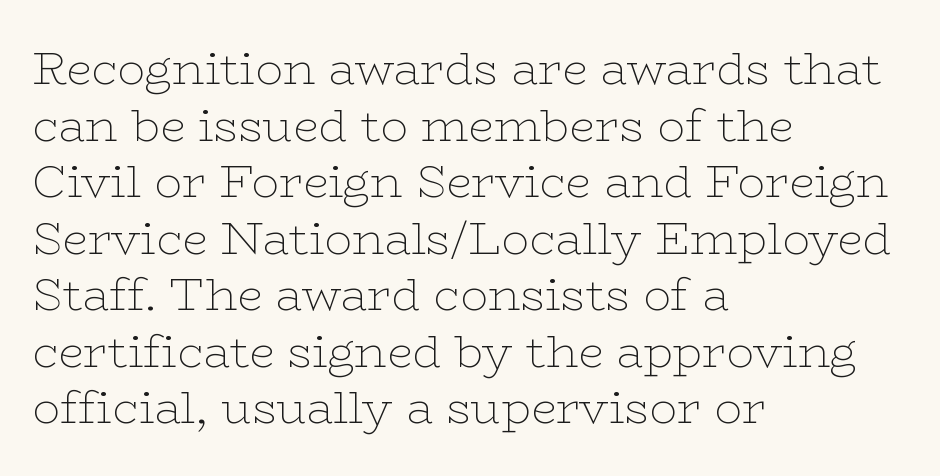
Q: Is the text bold? A: No.
Q: Is the text italic (slanted)? A: No, it is upright.
Q: Is the typeface a serif or a sans-serif typeface? A: Serif.
Q: Is the text underlined? A: No.
Q: How is the paragraph aligned? A: Left-aligned.
Q: Is the spacing between letters normal or unusually wide? A: Normal.
Q: Width (condensed, normal, or wide)? A: Wide.
Q: Stroke contrast? A: Low.
Q: x-height? A: Medium.
Q: Monospaced? A: No.
